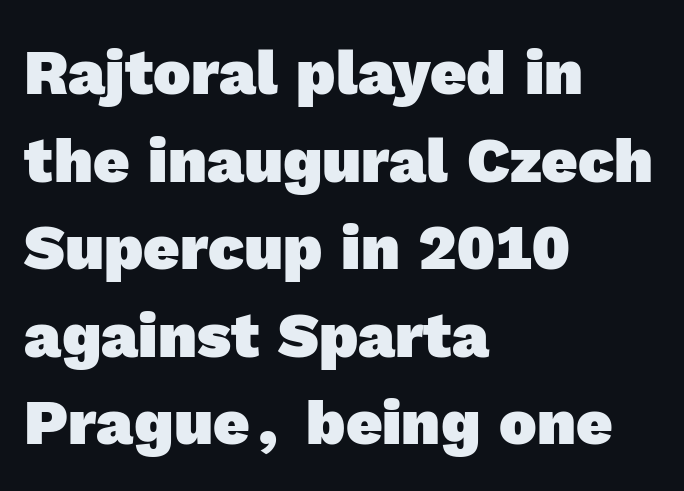
The image shows 63 px heavy sans-serif type; set left-aligned, normal line spacing (1.39x), normal letter spacing, not underlined; a medium x-height.
